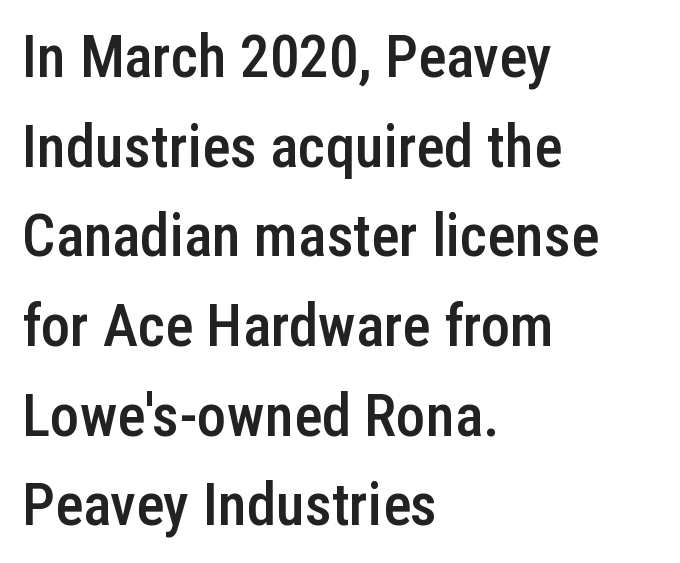
{"serif": "no", "italic": "no", "bold": "semi", "weight": "semibold", "width": "condensed", "stroke_contrast": "low", "x_height": "medium", "monospaced": "no", "underline": "no", "align": "left", "line_spacing": "normal", "line_spacing_ratio": 1.52, "letter_spacing": "normal", "letter_spacing_em": 0.0, "glyph_px": 59}
